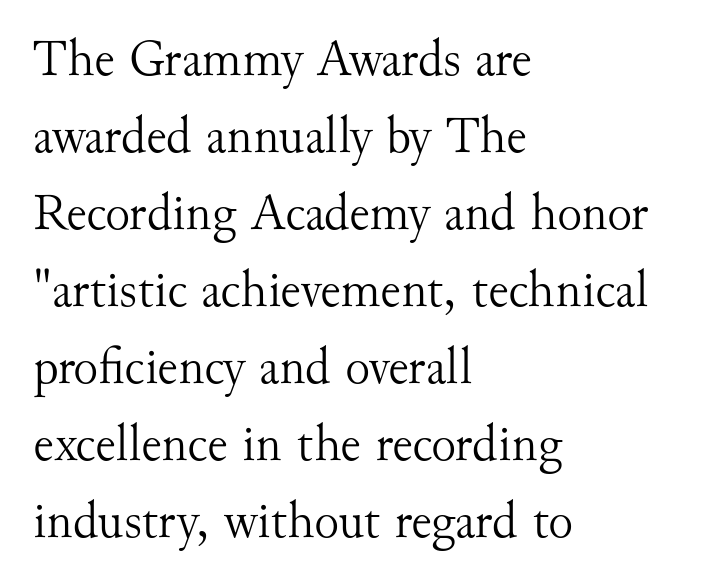
The rag falls on the right side of this text block. Spacing verdict: proportional, widths tailored to each character. In terms of leading, this rendering sits right in the middle. No italicization has been applied; the sample stays upright.
